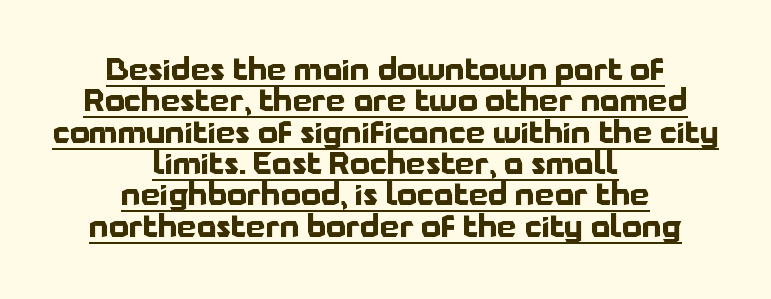
Q: Is the text bold? A: Yes.
Q: Is the text italic (slanted)? A: No, it is upright.
Q: Is the typeface a serif or a sans-serif typeface? A: Sans-serif.
Q: Is the text underlined? A: Yes.
Q: How is the paragraph aligned? A: Centered.
Q: Is the spacing between letters normal or unusually wide? A: Normal.
Q: Is the spacing between lines tight, normal or loose? A: Tight.
Q: Width (condensed, normal, or wide)? A: Normal.
Q: Stroke contrast? A: Low.
Q: x-height? A: Medium.
Q: Monospaced? A: No.
